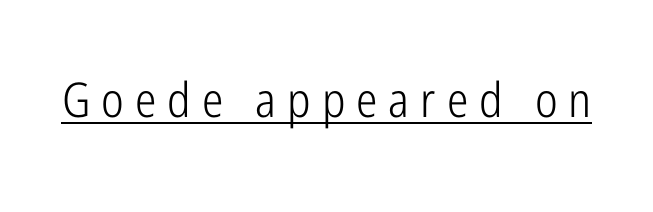
Q: Is the text bold? A: No.
Q: Is the text italic (slanted)? A: No, it is upright.
Q: Is the typeface a serif or a sans-serif typeface? A: Sans-serif.
Q: Is the text underlined? A: Yes.
Q: Is the spacing between letters normal or unusually wide? A: Unusually wide.
Q: Width (condensed, normal, or wide)? A: Condensed.
Q: Stroke contrast? A: Low.
Q: x-height? A: Medium.
Q: Monospaced? A: No.
